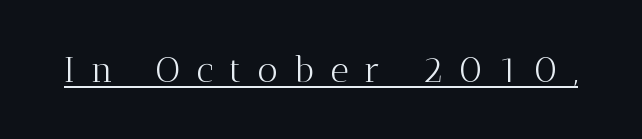
The image shows 36 px light serif type, upright; set unusually wide letter spacing (+0.44 em), underlined; medium stroke contrast and a medium x-height.
